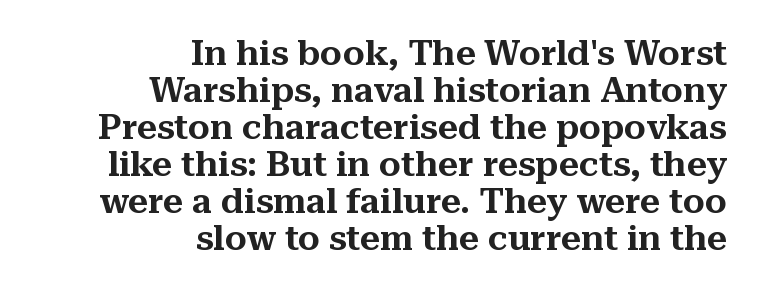
The image shows 35 px serif type, upright; set right-aligned, tight line spacing (1.06x), normal letter spacing, not underlined; medium stroke contrast and a medium x-height.
